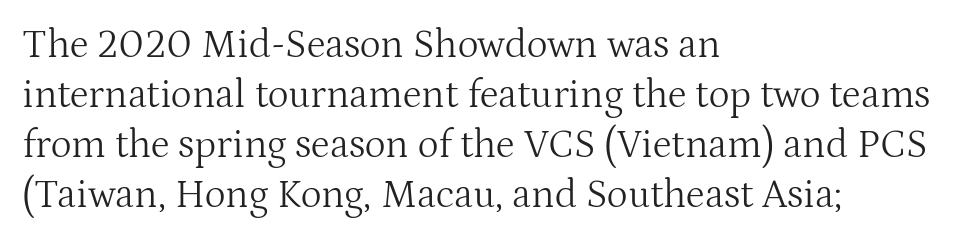
{"serif": "yes", "italic": "no", "bold": "no", "weight": "light", "width": "normal", "stroke_contrast": "medium", "x_height": "medium", "monospaced": "no", "underline": "no", "align": "left", "line_spacing": "normal", "line_spacing_ratio": 1.25, "letter_spacing": "normal", "letter_spacing_em": 0.0, "glyph_px": 40}
